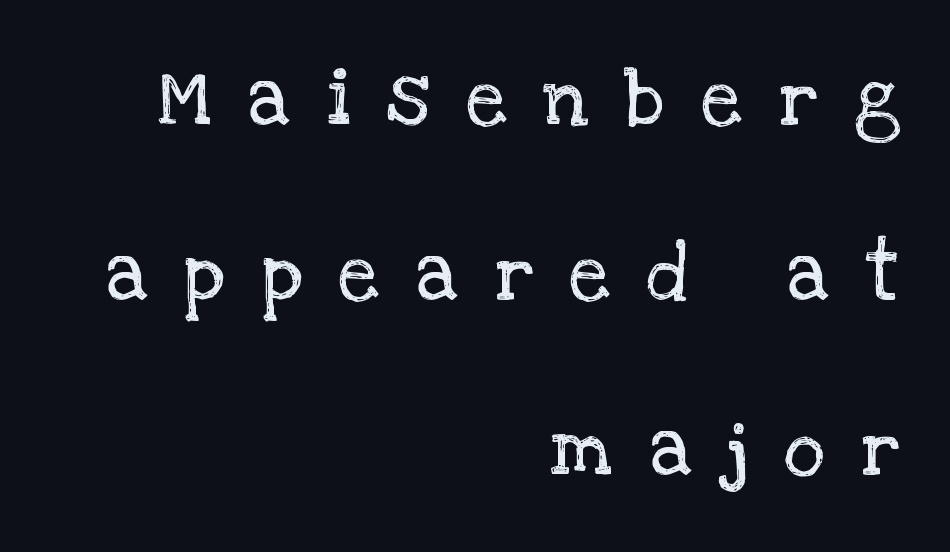
The image shows 80 px regular-weight serif type, upright; set right-aligned, loose line spacing (2.19x), unusually wide letter spacing (+0.46 em), not underlined; low stroke contrast and a large x-height.
